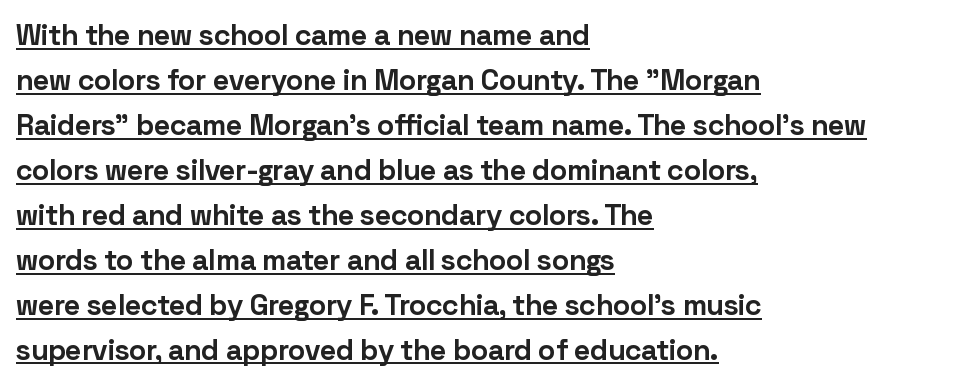
Posture: upright roman. Short note: letters normally spaced. You can see a thin bar hugging the bottom of the glyphs. This is heavy type, rendered in bold. The space between consecutive lines is moderate. Is the block centered? No — it sits flush against the left margin.
